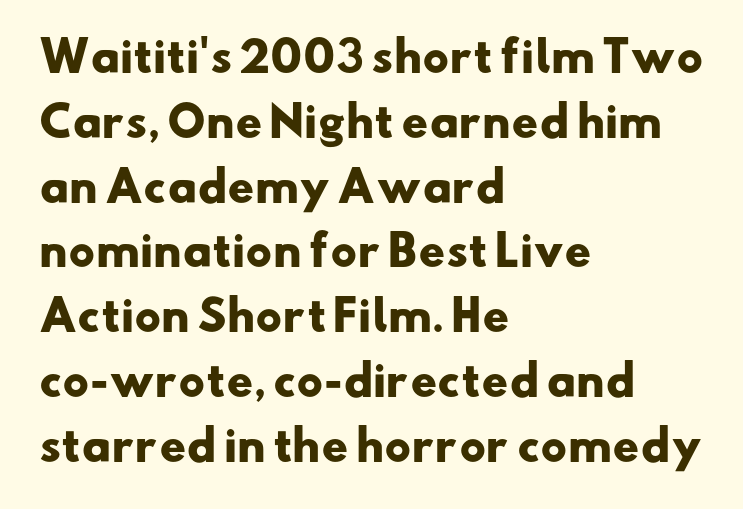
Here the glyphs are tracked normally, forming tight word shapes. Varying glyph widths throughout — classic text-font behaviour. Short and long lines alike share a common starting point at left. Whoever set this chose a conventional vertical rhythm. Check where the strokes stop: nothing finishes them off — pure sans. The letters are bold, with thick, heavy strokes.
